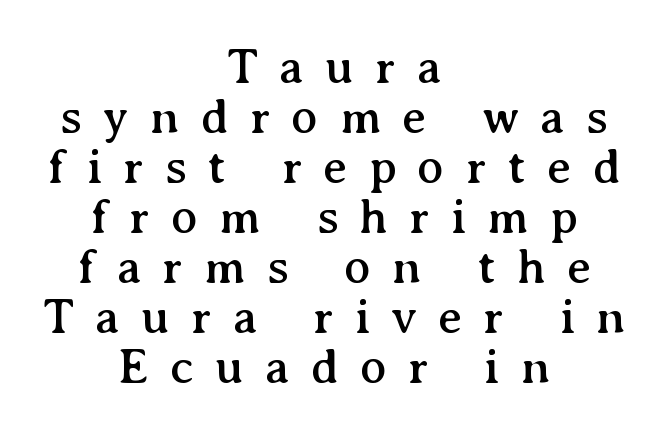
Q: Is the text italic (slanted)? A: No, it is upright.
Q: Is the typeface a serif or a sans-serif typeface? A: Serif.
Q: Is the text underlined? A: No.
Q: How is the paragraph aligned? A: Centered.
Q: Is the spacing between letters normal or unusually wide? A: Unusually wide.
Q: Is the spacing between lines tight, normal or loose? A: Tight.
Q: Width (condensed, normal, or wide)? A: Normal.
Q: Stroke contrast? A: Medium.
Q: x-height? A: Medium.
Q: Monospaced? A: No.
